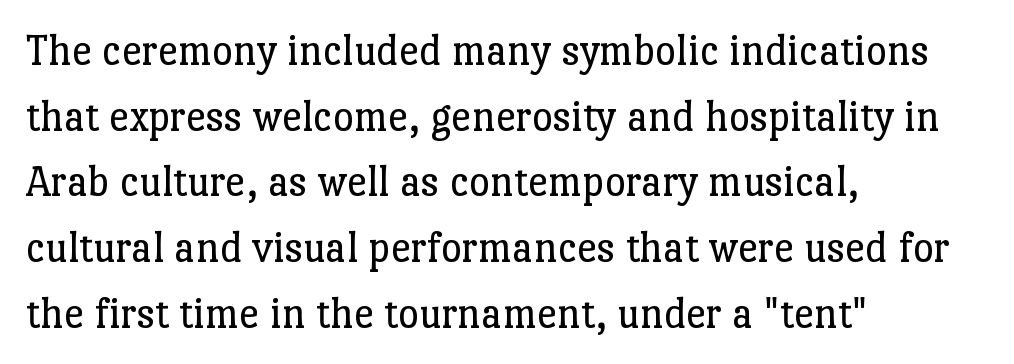
Q: Is the text bold? A: No.
Q: Is the text italic (slanted)? A: No, it is upright.
Q: Is the typeface a serif or a sans-serif typeface? A: Serif.
Q: Is the text underlined? A: No.
Q: How is the paragraph aligned? A: Left-aligned.
Q: Is the spacing between letters normal or unusually wide? A: Normal.
Q: Is the spacing between lines tight, normal or loose? A: Normal.
Q: Width (condensed, normal, or wide)? A: Normal.
Q: Stroke contrast? A: Low.
Q: x-height? A: Medium.
Q: Monospaced? A: No.
